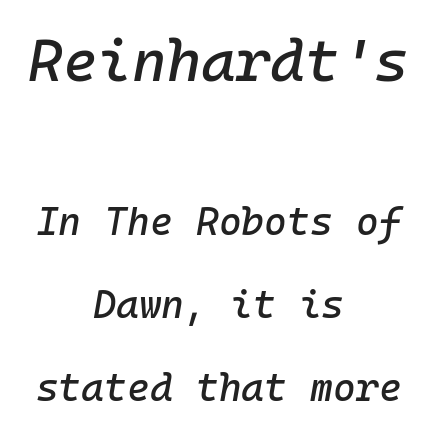
Q: Is the text italic (slanted)? A: Yes, it leans right by about 10 degrees.
Q: Is the text underlined? A: No.
Q: How is the paragraph aligned? A: Centered.
Q: Is the spacing between letters normal or unusually wide? A: Normal.
Q: Is the spacing between lines tight, normal or loose? A: Loose.
Q: Which block of text is set in a larger size, the first (top) or the second (bottom)? A: The first (top) one.
Q: Width (condensed, normal, or wide)? A: Normal.
Q: Stroke contrast? A: Low.
Q: x-height? A: Medium.
Q: Monospaced? A: Yes.
